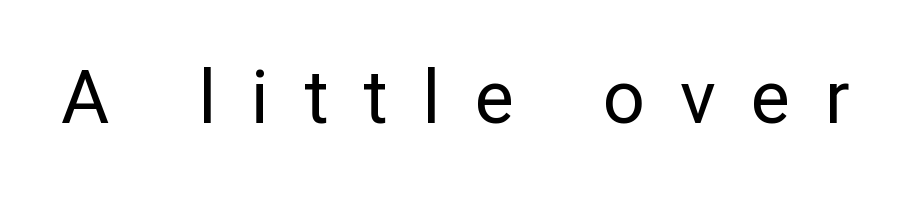
Q: Is the text bold? A: No.
Q: Is the text italic (slanted)? A: No, it is upright.
Q: Is the typeface a serif or a sans-serif typeface? A: Sans-serif.
Q: Is the text underlined? A: No.
Q: Is the spacing between letters normal or unusually wide? A: Unusually wide.
Q: Width (condensed, normal, or wide)? A: Normal.
Q: Stroke contrast? A: Low.
Q: x-height? A: Medium.
Q: Monospaced? A: No.
